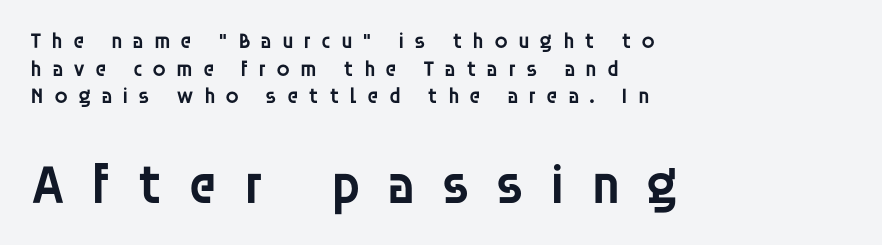
Honestly, the row spacing looks completely unremarkable. Caption: upper text group reduced, lower text group enlarged. Posture: vertical. These lines stack with their left ends in a neat column.
